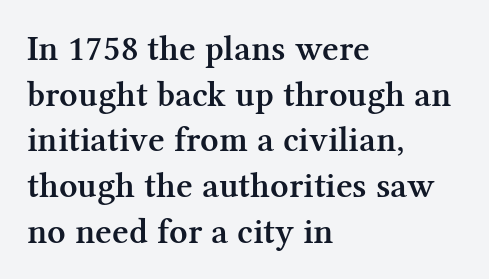
{"serif": "yes", "italic": "no", "bold": "semi", "weight": "semibold", "width": "normal", "stroke_contrast": "medium", "x_height": "medium", "monospaced": "no", "underline": "no", "align": "left", "line_spacing": "normal", "line_spacing_ratio": 1.27, "letter_spacing": "normal", "letter_spacing_em": 0.0, "glyph_px": 36}
